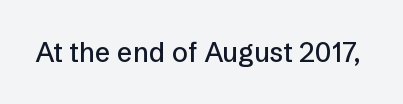
Q: Is the text italic (slanted)? A: No, it is upright.
Q: Is the text underlined? A: No.
Q: Is the spacing between letters normal or unusually wide? A: Normal.
